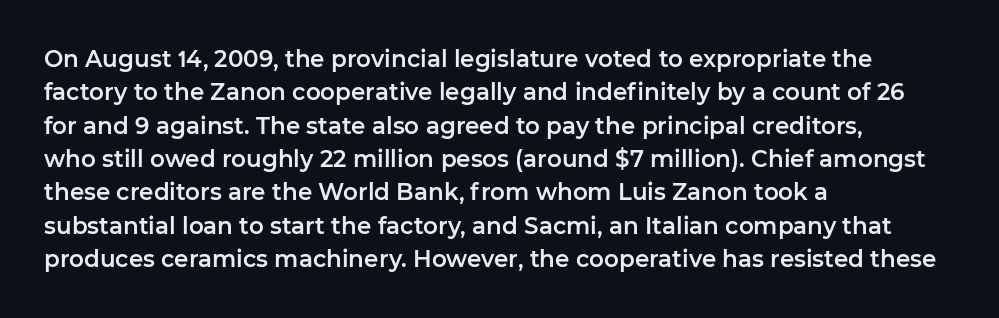
{"italic": "no", "underline": "no", "align": "left", "line_spacing": "normal", "line_spacing_ratio": 1.45, "letter_spacing": "normal", "letter_spacing_em": 0.0, "glyph_px": 23}
